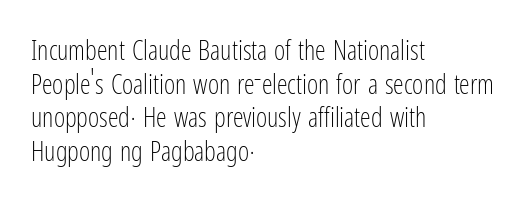
{"italic": "no", "bold": "no", "underline": "no", "align": "left", "line_spacing": "normal", "line_spacing_ratio": 1.25, "letter_spacing": "normal", "letter_spacing_em": 0.0, "glyph_px": 27}
